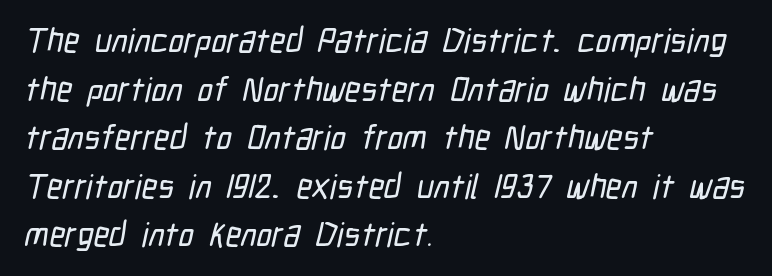
A classic flush-left, rag-right setting is used for this passage. Note: no serifs on the glyphs. Quick note: underline off. A typesetter would call this leading conventional body-copy spacing.
